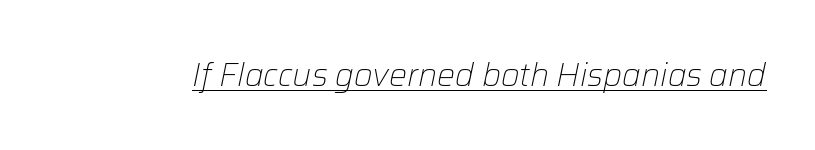
Nothing heavy about these letters — not bold at all. Quick note: italic. The rendering uses natural spacing where letterforms have individual widths. Does a line run under the words? Yes, clearly. Look at the tracking — it's just the regular setting, nothing added.
